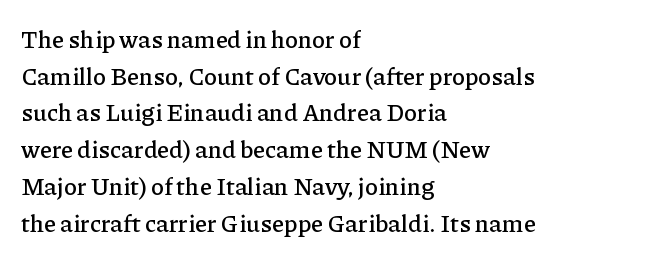
Unlike italic type, these characters show no tilt at all. Glyph-to-glyph distance matches everyday printed text. The line-height multiplier appears to be the usual default. The rag falls on the right side of this text block.
